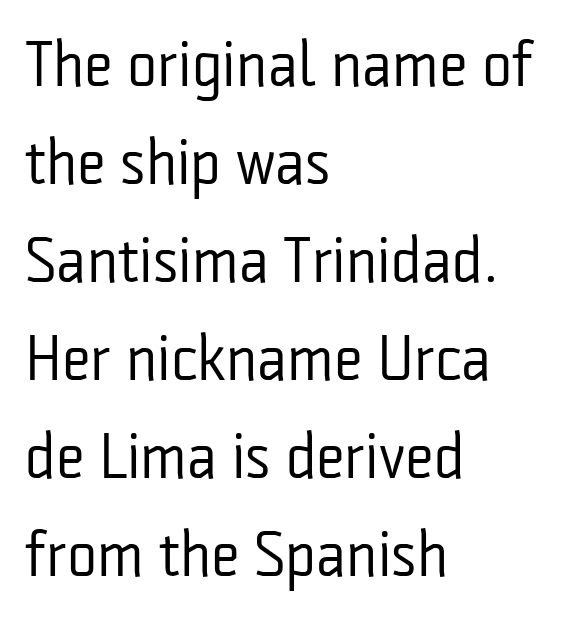
Q: Is the text bold? A: No.
Q: Is the text italic (slanted)? A: No, it is upright.
Q: Is the typeface a serif or a sans-serif typeface? A: Sans-serif.
Q: Is the text underlined? A: No.
Q: How is the paragraph aligned? A: Left-aligned.
Q: Is the spacing between letters normal or unusually wide? A: Normal.
Q: Is the spacing between lines tight, normal or loose? A: Normal.
Q: Width (condensed, normal, or wide)? A: Condensed.
Q: Stroke contrast? A: Low.
Q: x-height? A: Medium.
Q: Monospaced? A: No.
